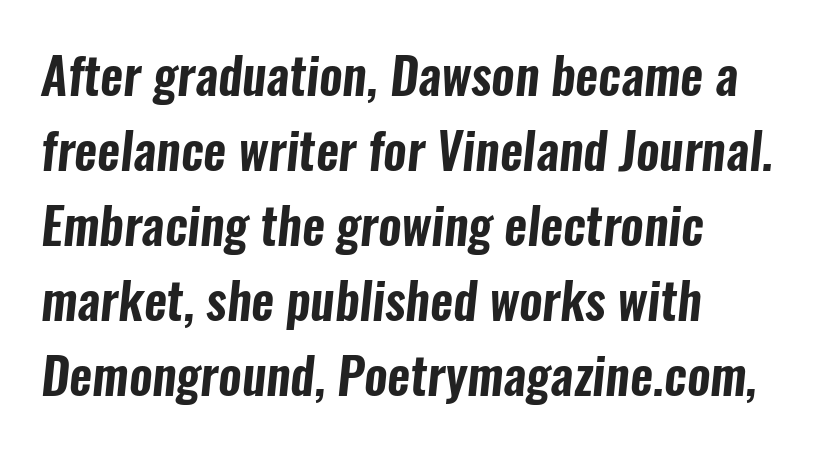
Q: Is the typeface a serif or a sans-serif typeface? A: Sans-serif.
Q: Is the text underlined? A: No.
Q: How is the paragraph aligned? A: Left-aligned.
Q: Is the spacing between letters normal or unusually wide? A: Normal.
Q: Is the spacing between lines tight, normal or loose? A: Normal.
Q: Width (condensed, normal, or wide)? A: Condensed.
Q: Stroke contrast? A: Low.
Q: x-height? A: Medium.
Q: Monospaced? A: No.
